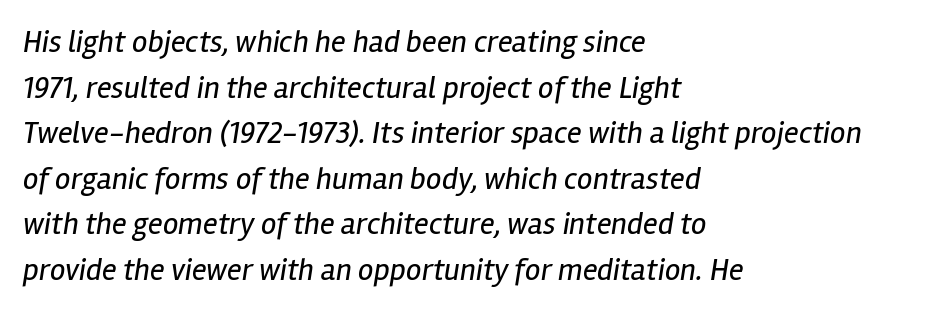
The image shows 31 px regular-weight, condensed type, italic (leaning right); set left-aligned, normal line spacing (1.47x), normal letter spacing, not underlined; low stroke contrast and a medium x-height.
